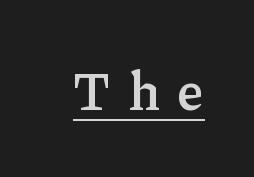
Are there feet on the stems? There are — it's a serif. Posture: vertical. This sample has the flowing, uneven cadence of proportional lettering. The line texture is sparse and dotted thanks to wide tracking. Beneath each row of characters lies a ruled line. The font is running at a semibold setting, under full bold.
